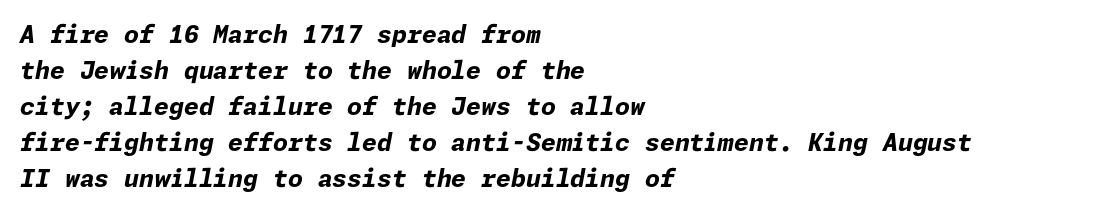
{"italic": "yes", "lean": "right", "slant_degrees": 11, "bold": "yes", "underline": "no", "align": "left", "line_spacing": "normal", "line_spacing_ratio": 1.5, "letter_spacing": "normal", "letter_spacing_em": 0.0, "glyph_px": 24}
